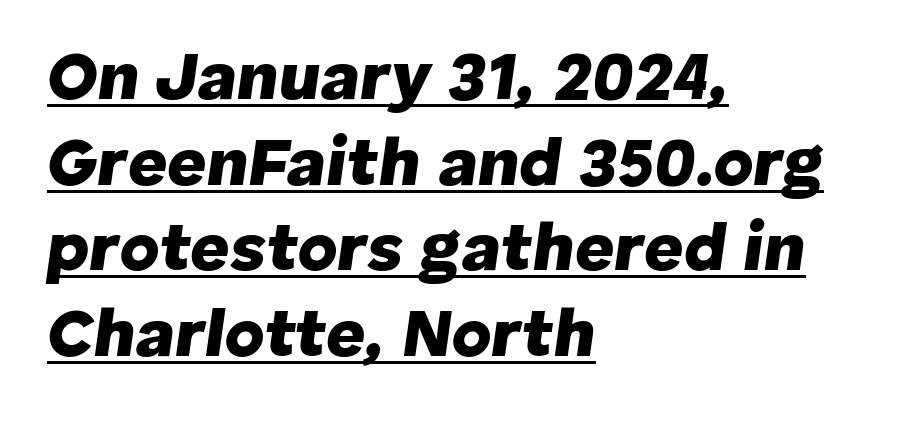
{"italic": "yes", "lean": "right", "slant_degrees": 8, "bold": "yes", "weight": "heavy", "width": "normal", "stroke_contrast": "low", "x_height": "medium", "monospaced": "no", "underline": "yes", "align": "left", "line_spacing": "normal", "line_spacing_ratio": 1.26, "letter_spacing": "normal", "letter_spacing_em": 0.0, "glyph_px": 68}
